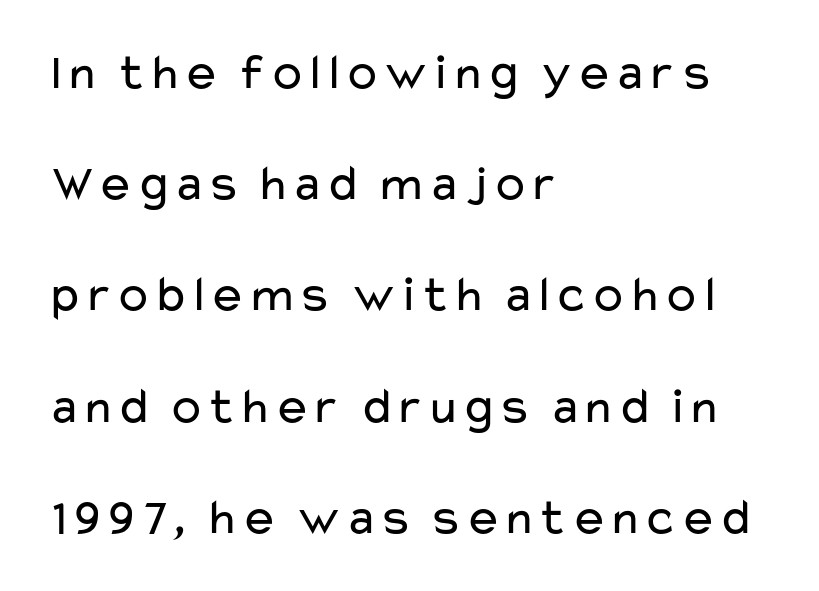
{"serif": "no", "italic": "no", "bold": "no", "weight": "regular", "width": "wide", "stroke_contrast": "low", "x_height": "medium", "monospaced": "no", "underline": "no", "align": "left", "line_spacing": "loose", "line_spacing_ratio": 2.18, "letter_spacing": "normal", "letter_spacing_em": 0.0, "glyph_px": 51}
